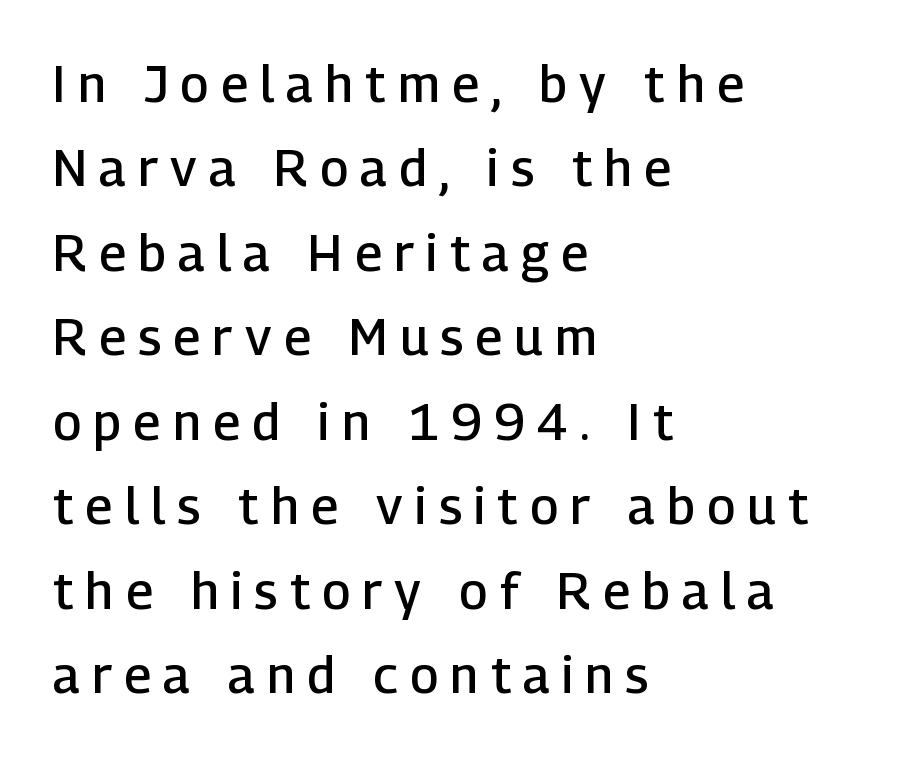
Vertical spacing — default. The passage shown is not underscored anywhere. A roman cut, with each character standing at attention. Do the characters align in a grid? No, the font is proportional. Casual observation: everything's shoved over to the left. Tracking value appears strongly positive — letters spread wide.
